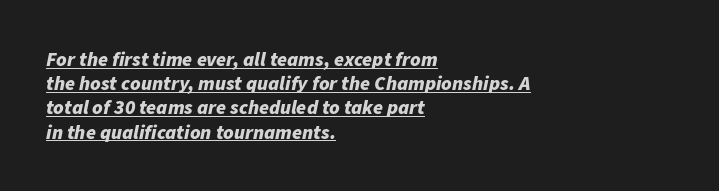
{"italic": "yes", "lean": "right", "slant_degrees": 11, "bold": "yes", "underline": "yes", "align": "left", "line_spacing_ratio": 1.21, "letter_spacing": "normal", "letter_spacing_em": 0.0, "glyph_px": 20}
